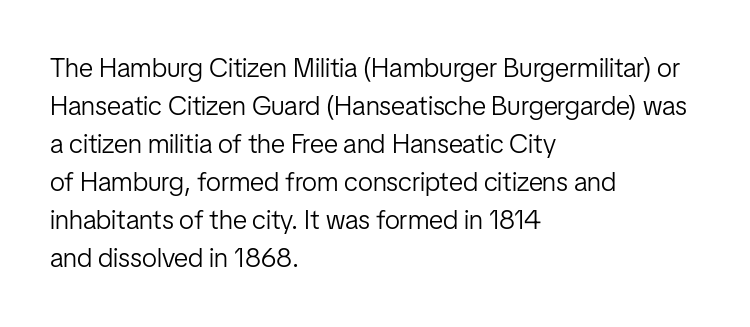
The image shows 27 px text type, upright; set left-aligned, normal line spacing (1.41x), normal letter spacing, not underlined.
